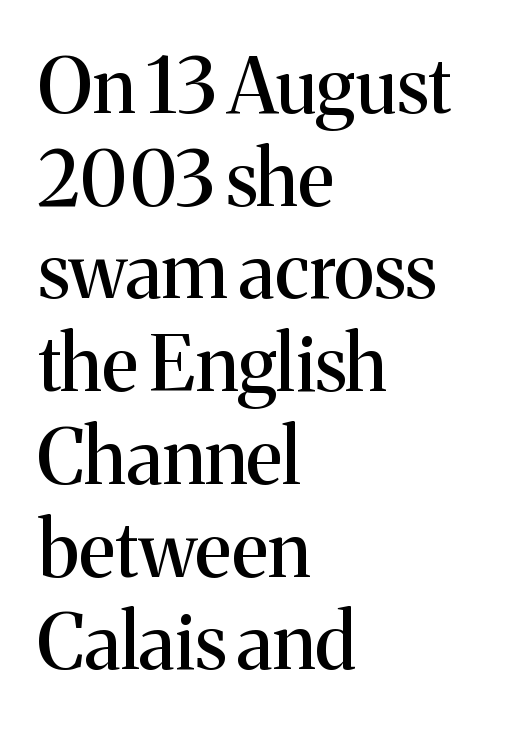
The image shows 76 px serif type, upright; set left-aligned, line spacing 1.22x, normal letter spacing, not underlined; medium stroke contrast and a medium x-height.
